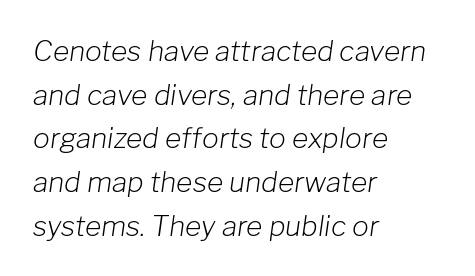
Q: Is the text bold? A: No.
Q: Is the text italic (slanted)? A: Yes, it leans right by about 8 degrees.
Q: Is the text underlined? A: No.
Q: How is the paragraph aligned? A: Left-aligned.
Q: Is the spacing between letters normal or unusually wide? A: Normal.
Q: Is the spacing between lines tight, normal or loose? A: Normal.
Q: Width (condensed, normal, or wide)? A: Normal.
Q: Stroke contrast? A: Low.
Q: x-height? A: Medium.
Q: Monospaced? A: No.
